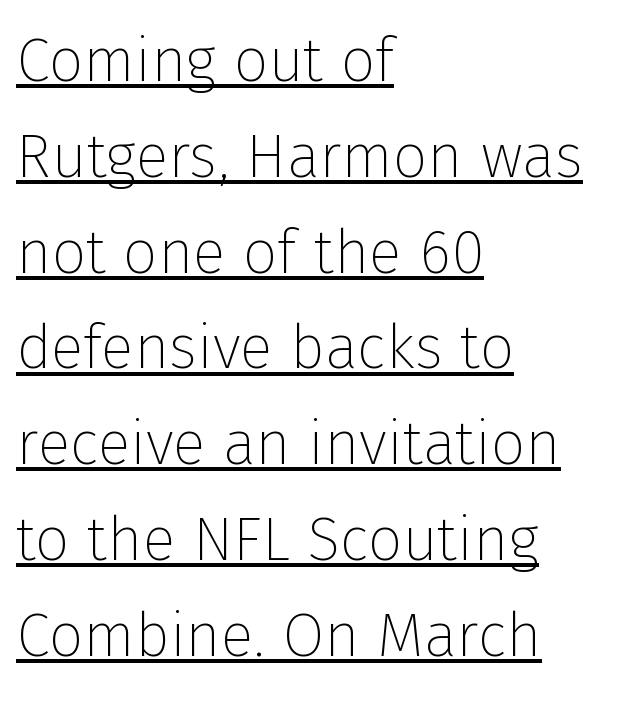
{"serif": "no", "italic": "no", "bold": "no", "weight": "thin", "width": "normal", "stroke_contrast": "low", "x_height": "medium", "monospaced": "no", "underline": "yes", "align": "left", "line_spacing": "normal", "line_spacing_ratio": 1.57, "letter_spacing": "normal", "letter_spacing_em": 0.0, "glyph_px": 61}
